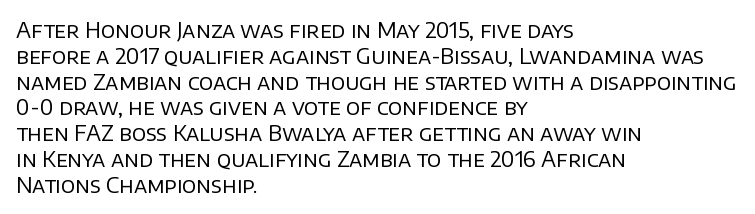
The image shows 21 px text type, upright; set left-aligned, line spacing 1.23x, normal letter spacing, not underlined.
